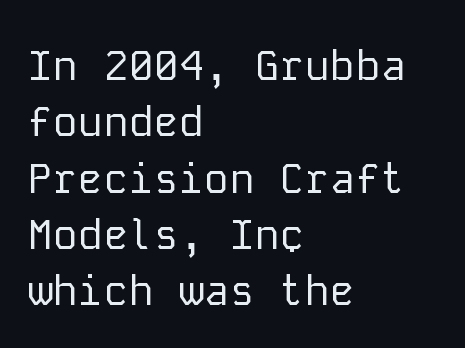
{"serif": "no", "italic": "no", "bold": "no", "weight": "regular", "width": "normal", "stroke_contrast": "low", "x_height": "medium", "monospaced": "yes", "underline": "no", "align": "left", "line_spacing": "normal", "line_spacing_ratio": 1.34, "letter_spacing": "normal", "letter_spacing_em": 0.0, "glyph_px": 42}
